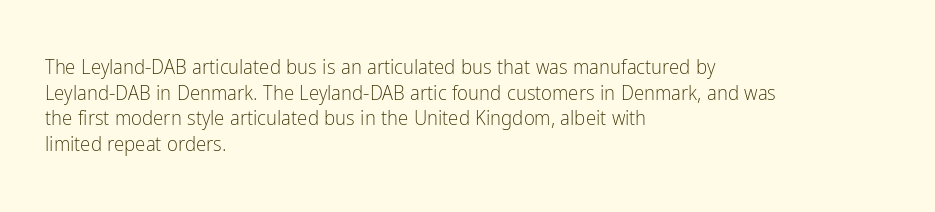
The image shows 21 px text type, upright; set left-aligned, line spacing 1.22x, normal letter spacing, not underlined.
